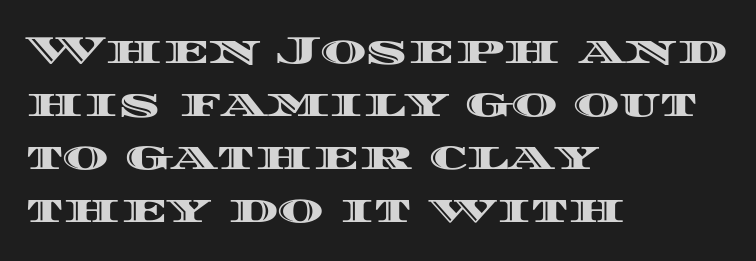
The image shows 39 px wide type, upright; set left-aligned, normal line spacing (1.36x), normal letter spacing, not underlined; a large x-height.
